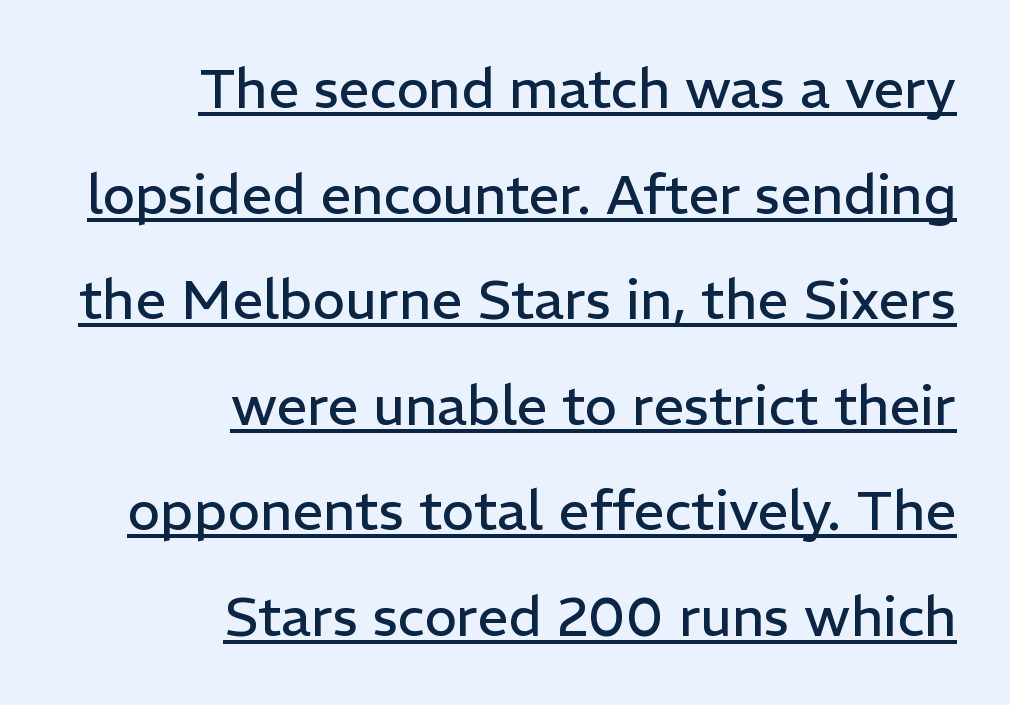
The image shows 55 px regular-weight sans-serif type, upright; set right-aligned, loose line spacing (1.92x), normal letter spacing, underlined; low stroke contrast and a medium x-height.
